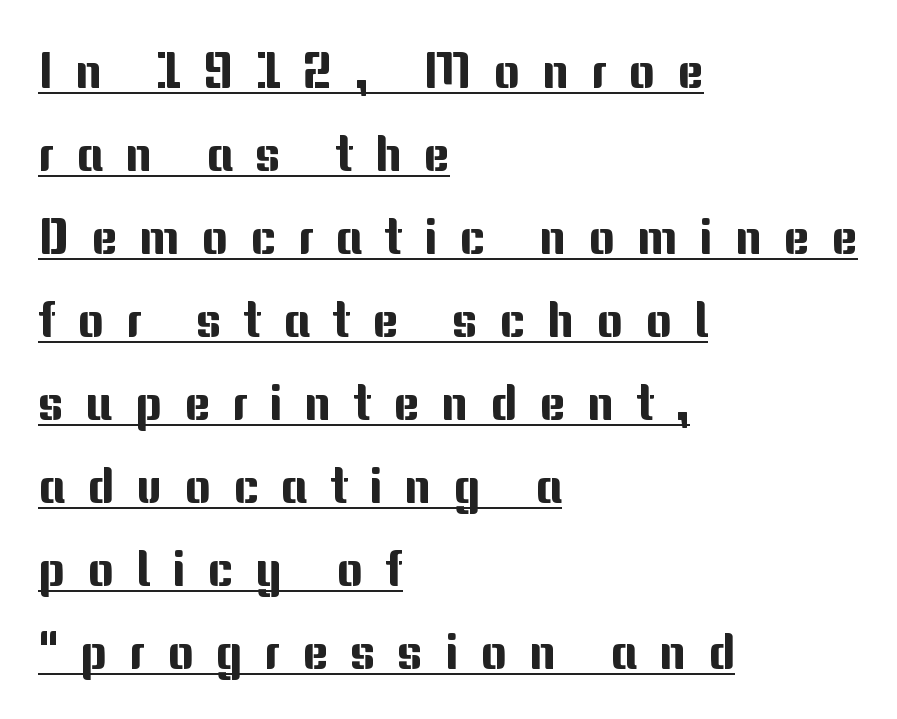
The image shows 50 px sans-serif type, upright; set left-aligned, normal line spacing (1.66x), unusually wide letter spacing (+0.44 em), underlined; medium stroke contrast and a medium x-height.
